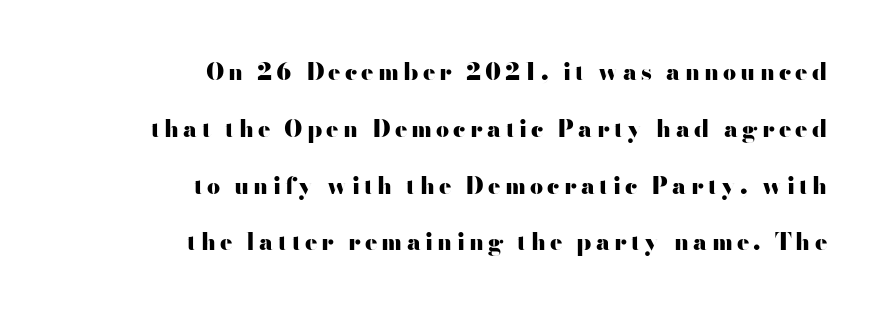
Q: Is the text bold? A: Yes.
Q: Is the text italic (slanted)? A: No, it is upright.
Q: Is the text underlined? A: No.
Q: How is the paragraph aligned? A: Right-aligned.
Q: Is the spacing between lines tight, normal or loose? A: Loose.
